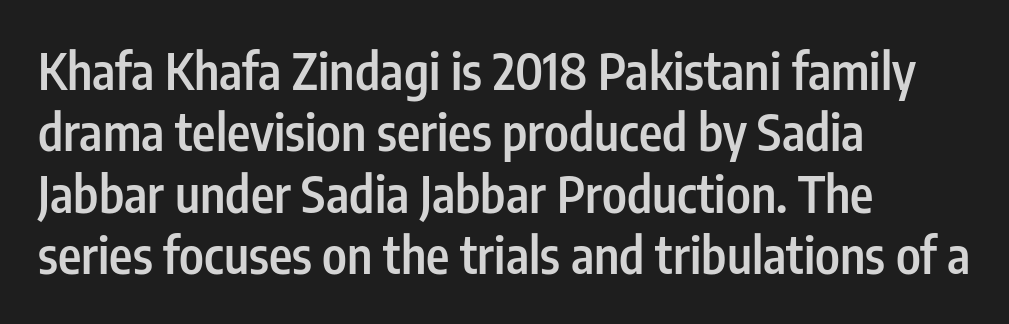
The image shows 50 px semibold, condensed sans-serif type, upright; set left-aligned, line spacing 1.23x, normal letter spacing, not underlined; low stroke contrast and a medium x-height.
